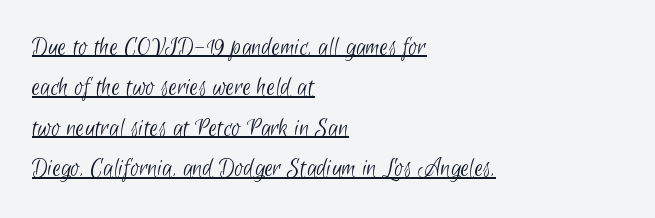
The image shows 27 px text type; set left-aligned, normal line spacing (1.5x), normal letter spacing, underlined.
